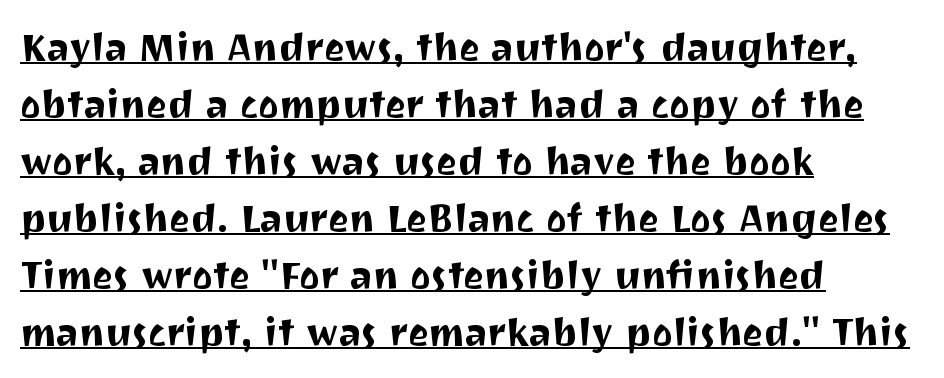
The image shows 39 px sans-serif type, upright; set left-aligned, normal line spacing (1.46x), normal letter spacing, underlined; medium stroke contrast and a medium x-height.
